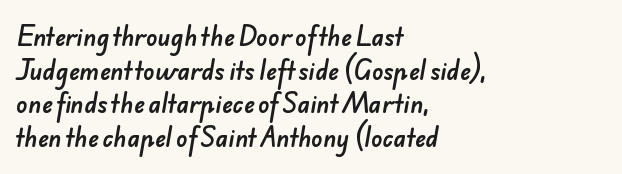
Look at the tracking — it's just the regular setting, nothing added. Any mark beneath the type? The region is blank. Does the copy run flush right? No — it runs flush left. One glance says typical: line gaps are just what's usual.
